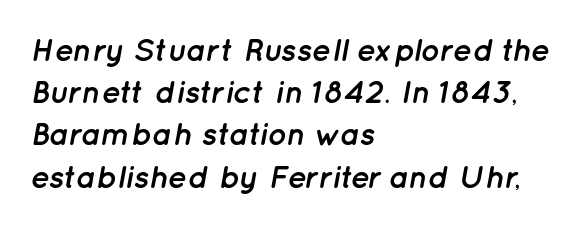
{"italic": "yes", "lean": "right", "slant_degrees": 12, "bold": "yes", "weight": "semibold", "width": "normal", "stroke_contrast": "low", "x_height": "medium", "monospaced": "no", "underline": "no", "align": "left", "line_spacing": "normal", "line_spacing_ratio": 1.32, "letter_spacing": "normal", "letter_spacing_em": 0.0, "glyph_px": 32}
